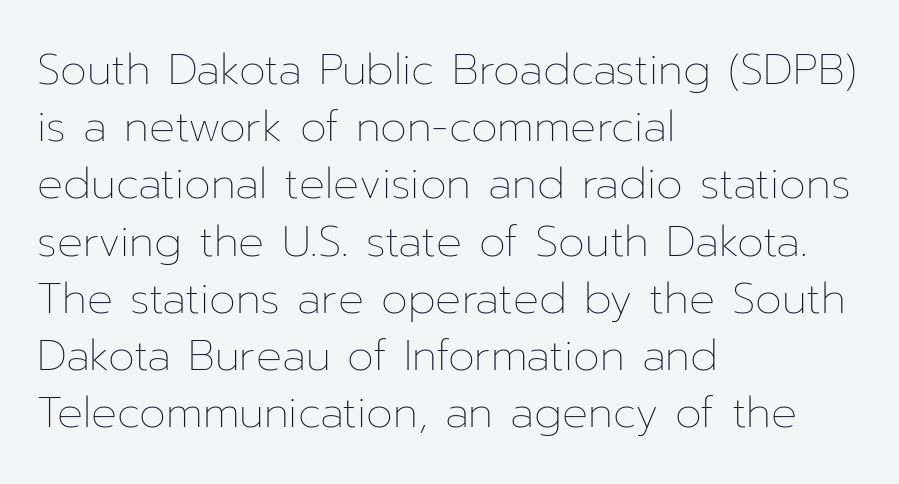
{"italic": "no", "bold": "no", "weight": "thin", "width": "normal", "stroke_contrast": "low", "x_height": "medium", "monospaced": "no", "underline": "no", "align": "left", "line_spacing": "normal", "line_spacing_ratio": 1.33, "letter_spacing": "normal", "letter_spacing_em": 0.0, "glyph_px": 43}
